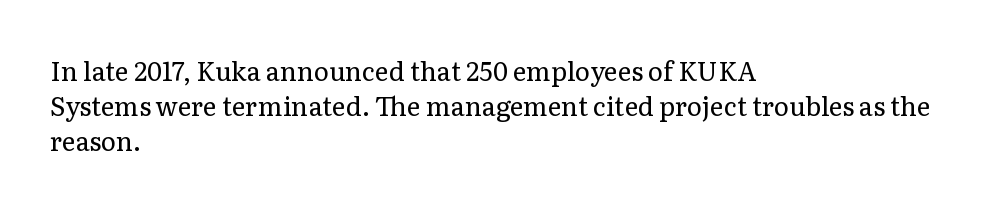
{"italic": "no", "bold": "no", "underline": "no", "align": "left", "line_spacing": "normal", "line_spacing_ratio": 1.34, "letter_spacing": "normal", "letter_spacing_em": 0.0, "glyph_px": 26}
